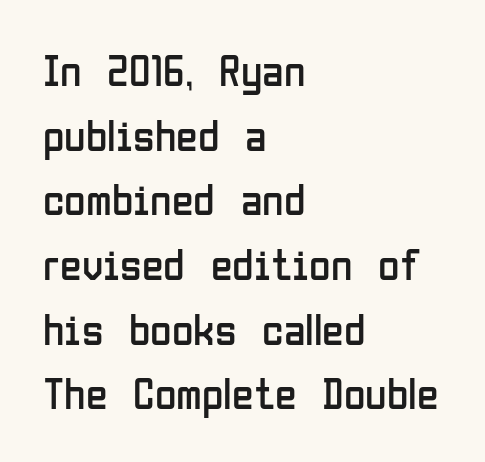
Stroke mass is kept to a normal reading level or below. Whoever set this chose a conventional vertical rhythm. Caption: standard tracking, unaltered. Does the copy run flush right? No — it runs flush left. If you drew a line through each stem, it would be perfectly vertical. Observe the absence of serifs on each vertical stroke in this sample.
